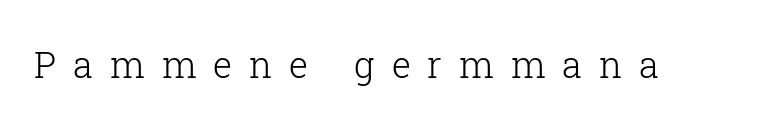
The image shows 36 px light serif type, upright; set unusually wide letter spacing (+0.47 em), not underlined; low stroke contrast and a medium x-height.
